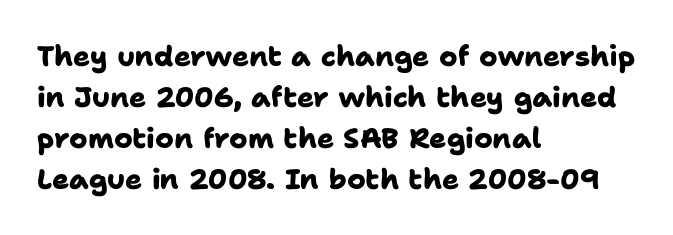
Q: Is the text bold? A: Yes.
Q: Is the typeface a serif or a sans-serif typeface? A: Sans-serif.
Q: Is the text underlined? A: No.
Q: How is the paragraph aligned? A: Left-aligned.
Q: Is the spacing between letters normal or unusually wide? A: Normal.
Q: Is the spacing between lines tight, normal or loose? A: Normal.
Q: Width (condensed, normal, or wide)? A: Normal.
Q: Stroke contrast? A: Low.
Q: x-height? A: Medium.
Q: Monospaced? A: No.
